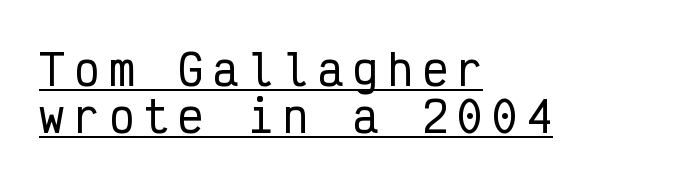
The image shows 42 px condensed sans-serif type, upright, monospaced; set left-aligned, tight line spacing (1.12x), unusually wide letter spacing (+0.23 em), underlined; low stroke contrast and a medium x-height.
